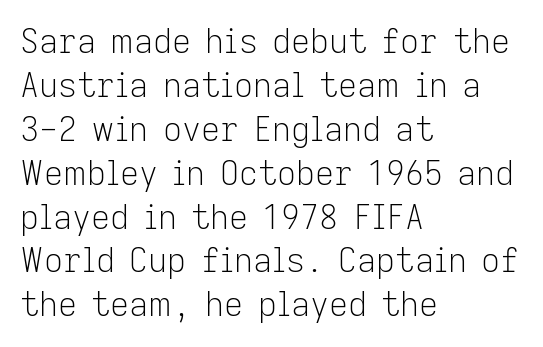
{"serif": "no", "italic": "no", "bold": "no", "weight": "light", "width": "normal", "stroke_contrast": "low", "x_height": "medium", "monospaced": "no", "underline": "no", "align": "left", "line_spacing": "normal", "line_spacing_ratio": 1.33, "letter_spacing": "normal", "letter_spacing_em": 0.0, "glyph_px": 33}
